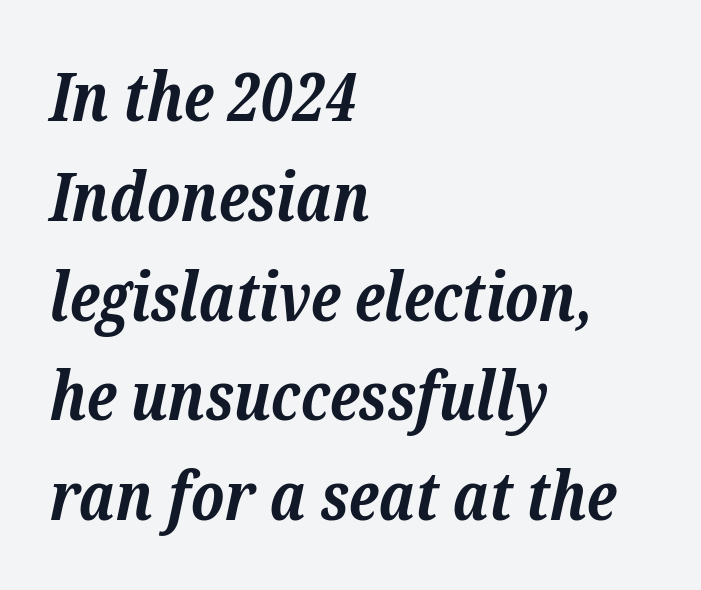
{"serif": "yes", "italic": "yes", "lean": "right", "slant_degrees": 12, "bold": "yes", "weight": "bold", "width": "normal", "stroke_contrast": "low", "x_height": "medium", "monospaced": "no", "underline": "no", "align": "left", "line_spacing": "normal", "line_spacing_ratio": 1.49, "letter_spacing": "normal", "letter_spacing_em": 0.0, "glyph_px": 67}
